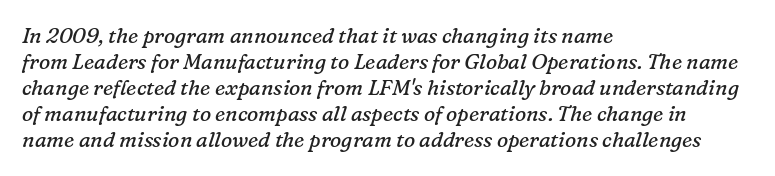
Q: Is the text bold? A: No.
Q: Is the text italic (slanted)? A: Yes, it leans right by about 16 degrees.
Q: Is the text underlined? A: No.
Q: How is the paragraph aligned? A: Left-aligned.
Q: Is the spacing between letters normal or unusually wide? A: Normal.
